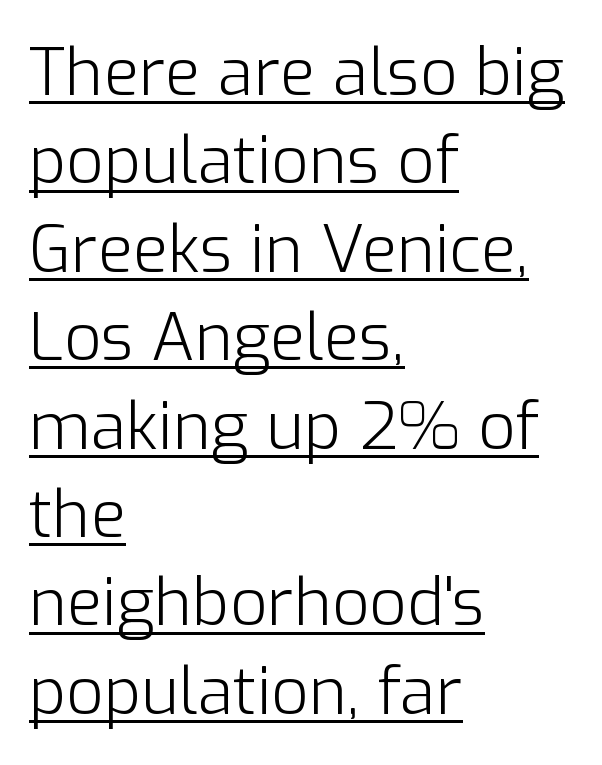
Q: Is the text bold? A: No.
Q: Is the text italic (slanted)? A: No, it is upright.
Q: Is the typeface a serif or a sans-serif typeface? A: Sans-serif.
Q: Is the text underlined? A: Yes.
Q: How is the paragraph aligned? A: Left-aligned.
Q: Is the spacing between letters normal or unusually wide? A: Normal.
Q: Is the spacing between lines tight, normal or loose? A: Normal.
Q: Width (condensed, normal, or wide)? A: Normal.
Q: Stroke contrast? A: Low.
Q: x-height? A: Medium.
Q: Monospaced? A: No.
